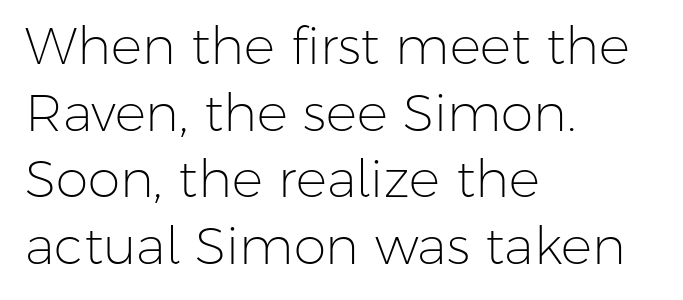
{"serif": "no", "italic": "no", "bold": "no", "weight": "light", "width": "normal", "stroke_contrast": "low", "x_height": "medium", "monospaced": "no", "underline": "no", "align": "left", "line_spacing": "normal", "line_spacing_ratio": 1.28, "letter_spacing": "normal", "letter_spacing_em": 0.0, "glyph_px": 52}
